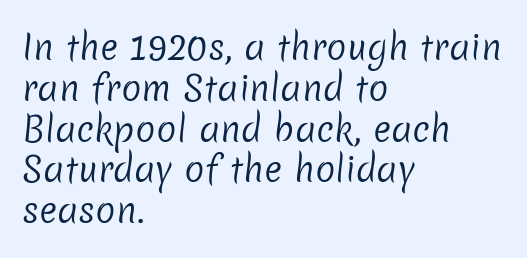
{"serif": "no", "bold": "no", "weight": "regular", "width": "normal", "stroke_contrast": "low", "x_height": "medium", "monospaced": "no", "underline": "no", "align": "left", "line_spacing_ratio": 1.2, "letter_spacing": "normal", "letter_spacing_em": 0.0, "glyph_px": 34}
